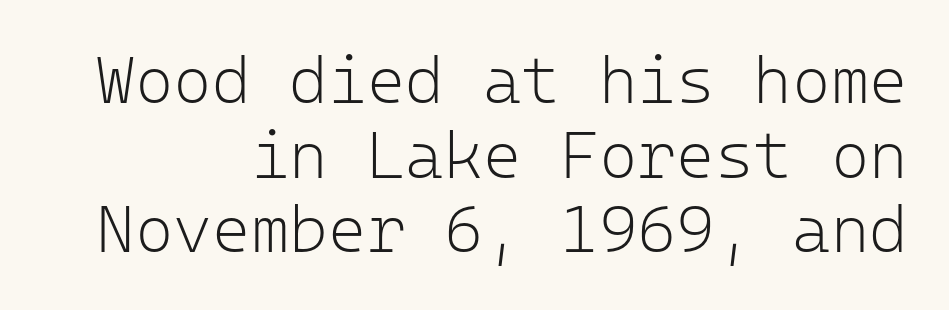
The strip under each line holds only bare page. Tightly led — the rows are bunched. Stroke terminals: plain, sans-serif. The letters march in equal steps, a hallmark of fixed-pitch type.
